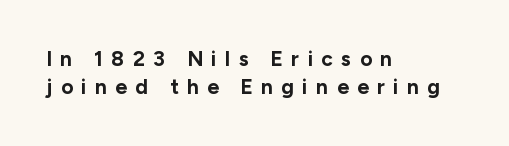
{"italic": "no", "bold": "yes", "underline": "no", "align": "left", "line_spacing": "normal", "line_spacing_ratio": 1.33, "letter_spacing": "wide", "letter_spacing_em": 0.4, "glyph_px": 21}
